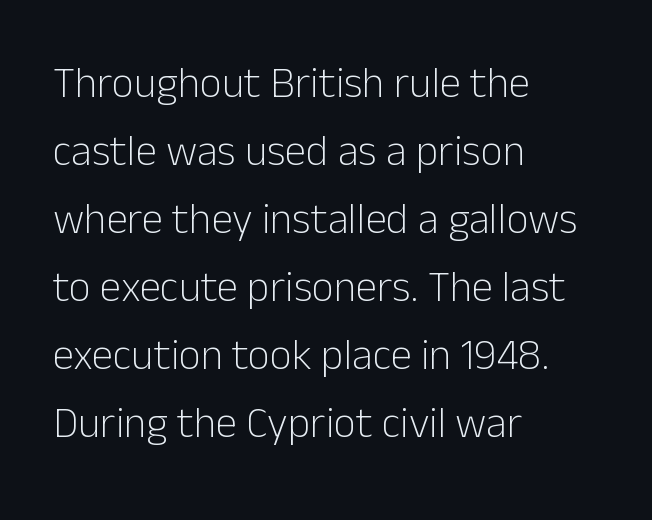
The image shows 43 px light sans-serif type, upright; set left-aligned, normal line spacing (1.58x), normal letter spacing, not underlined; low stroke contrast and a medium x-height.
